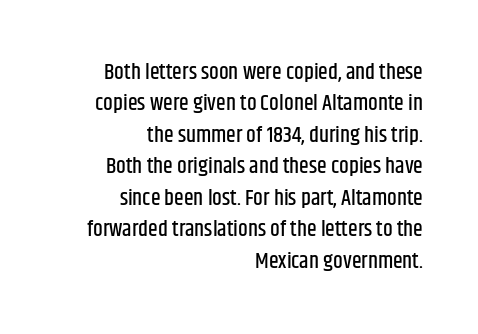
Q: Is the text italic (slanted)? A: No, it is upright.
Q: Is the text underlined? A: No.
Q: How is the paragraph aligned? A: Right-aligned.
Q: Is the spacing between letters normal or unusually wide? A: Normal.
Q: Is the spacing between lines tight, normal or loose? A: Normal.
